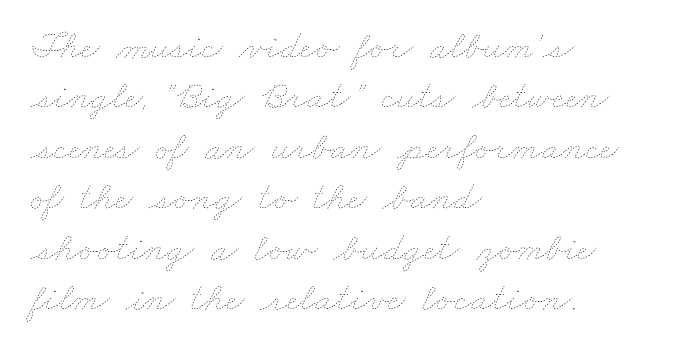
Q: Is the text bold? A: No.
Q: Is the text underlined? A: No.
Q: How is the paragraph aligned? A: Left-aligned.
Q: Is the spacing between letters normal or unusually wide? A: Normal.
Q: Is the spacing between lines tight, normal or loose? A: Normal.
Q: Width (condensed, normal, or wide)? A: Wide.
Q: Stroke contrast? A: Low.
Q: x-height? A: Small.
Q: Monospaced? A: No.
